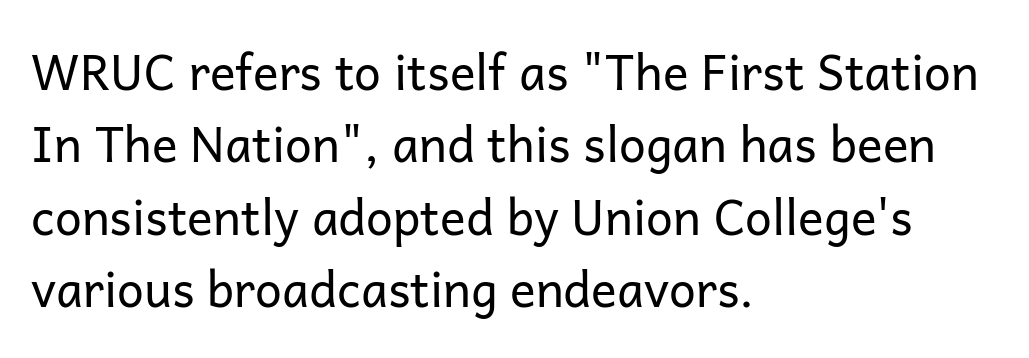
The image shows 48 px regular-weight sans-serif type, upright; set left-aligned, normal line spacing (1.51x), normal letter spacing, not underlined; low stroke contrast and a medium x-height.
